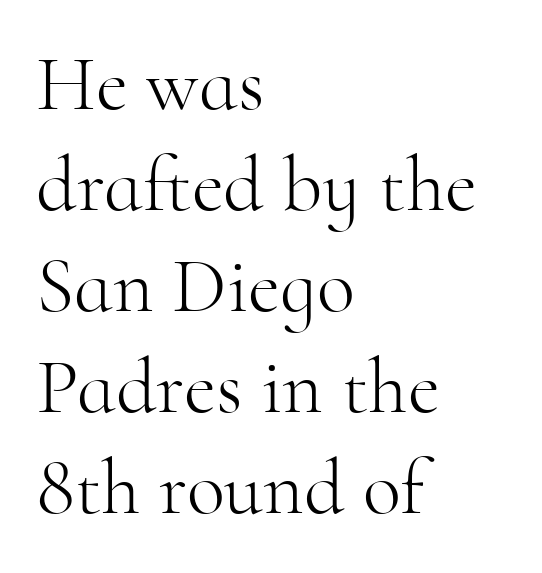
The type sits square on the baseline with zero lean. Horizontally, the lines are justified to the leading edge only. What's the leading like? Ordinary, nothing unusual. Only glyphs here, with clear space below each row.
